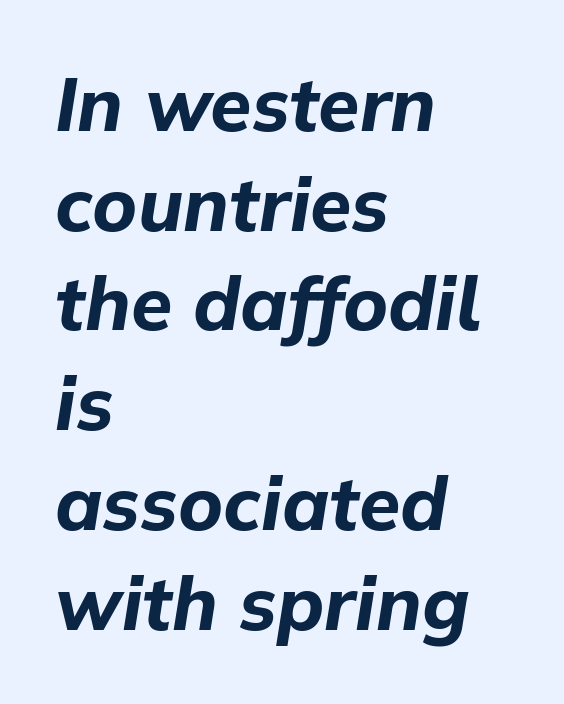
Note the varied advance widths — an 'i' is clearly narrower than an 'm'. Caption: standard tracking, unaltered. Left-aligned paragraph, ragged on the right. Horizontal bands of white between lines are of average thickness. The specimen omits any rule beneath the text block's lines.
